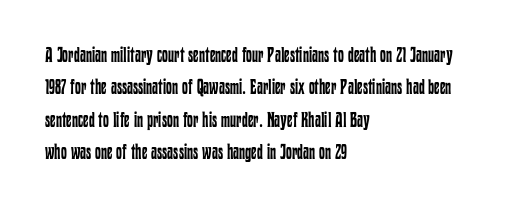
Q: Is the text bold? A: No.
Q: Is the text italic (slanted)? A: No, it is upright.
Q: Is the text underlined? A: No.
Q: How is the paragraph aligned? A: Left-aligned.
Q: Is the spacing between letters normal or unusually wide? A: Normal.
Q: Is the spacing between lines tight, normal or loose? A: Normal.
